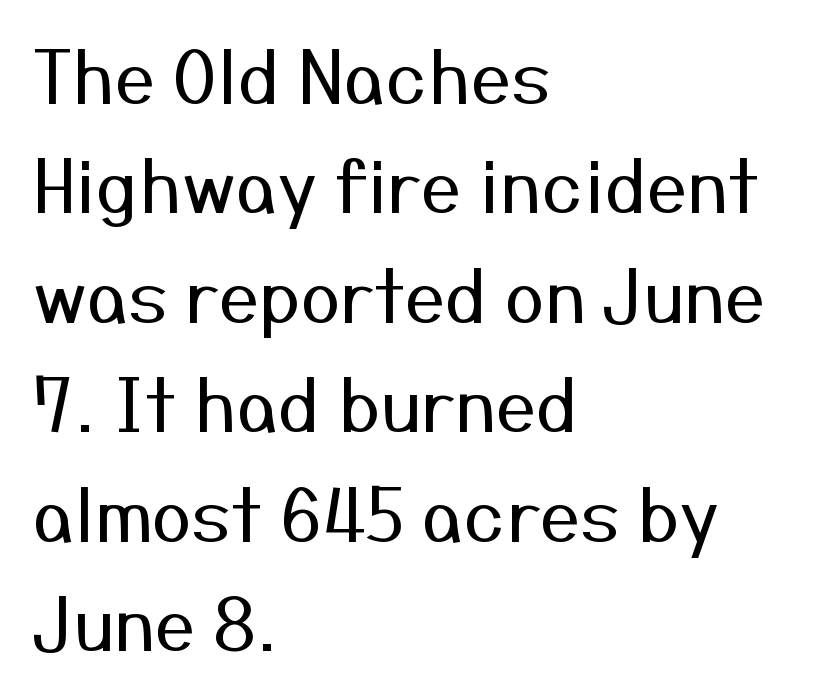
The image shows 72 px regular-weight sans-serif type, upright; set left-aligned, normal line spacing (1.52x), normal letter spacing, not underlined; medium stroke contrast and a medium x-height.
